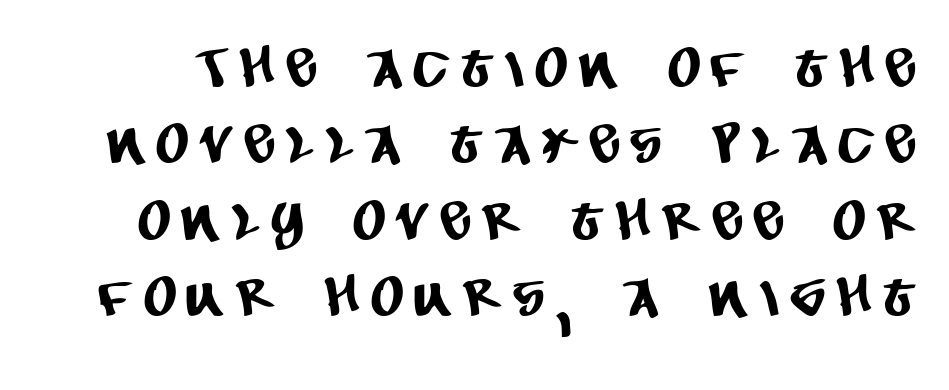
The image shows 55 px condensed sans-serif type; set normal line spacing (1.39x), unusually wide letter spacing (+0.26 em), not underlined; low stroke contrast and a large x-height.
